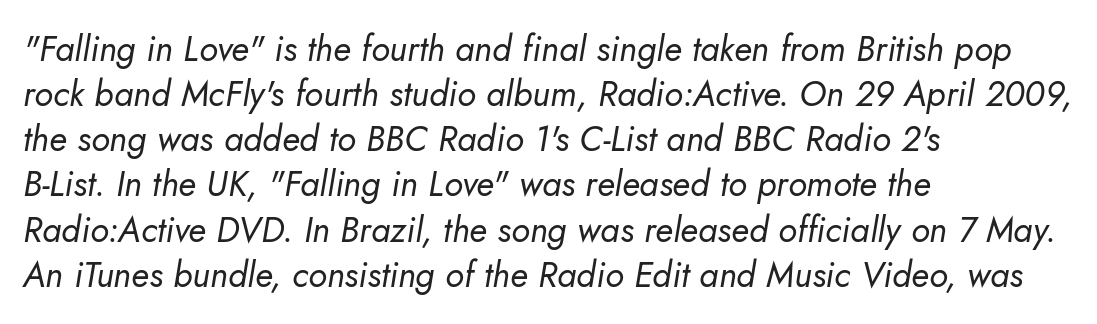
The image shows 35 px regular-weight type, italic (leaning right); set left-aligned, normal line spacing (1.29x), normal letter spacing, not underlined; low stroke contrast and a small x-height.
